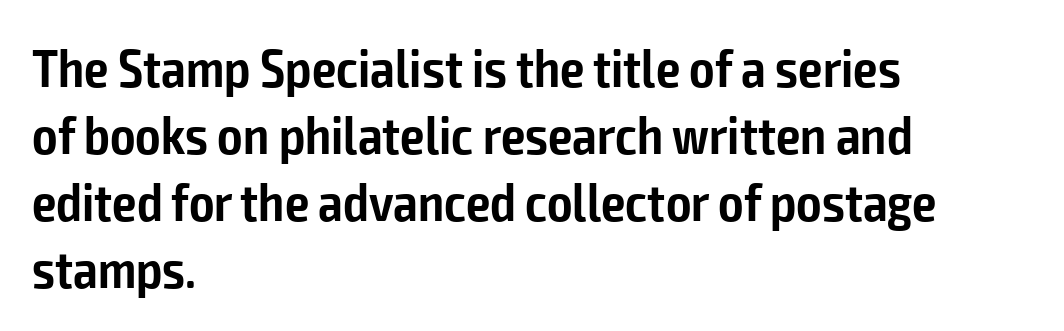
The image shows 54 px semibold, condensed sans-serif type, upright; set left-aligned, line spacing 1.24x, normal letter spacing, not underlined; low stroke contrast and a medium x-height.
